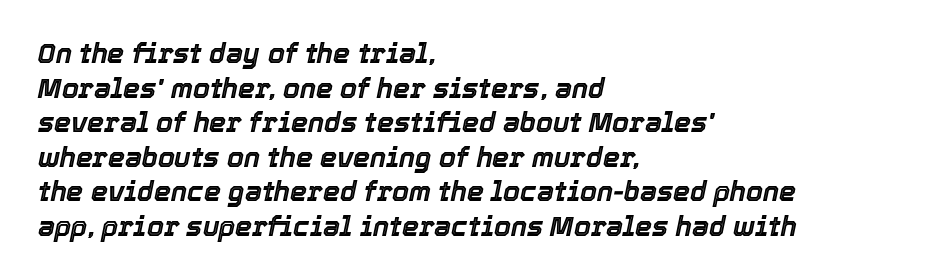
The image shows 27 px text type, italic (leaning right); set left-aligned, normal line spacing (1.28x), normal letter spacing, not underlined.
